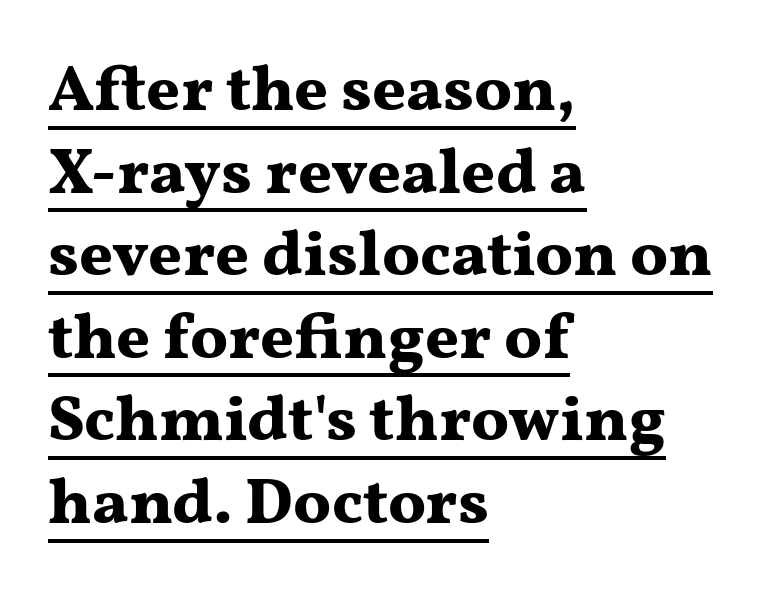
The image shows 65 px bold, wide serif type, upright; set left-aligned, normal line spacing (1.27x), normal letter spacing, underlined; medium stroke contrast and a medium x-height.
